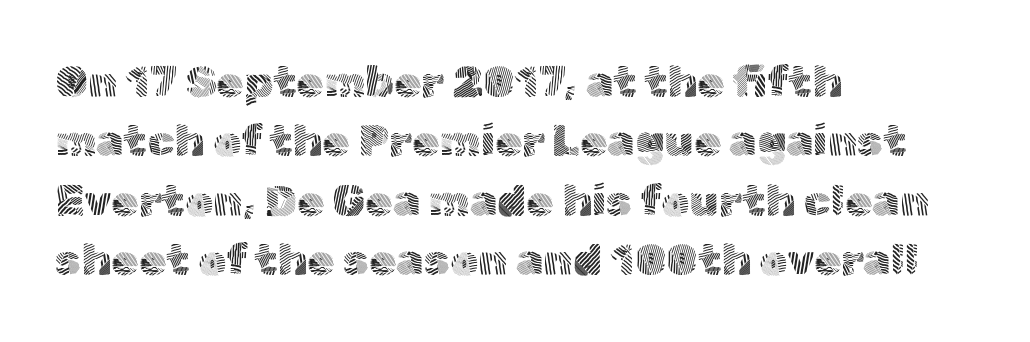
Each new line begins a customary step beneath the previous one. Do the characters align in a grid? No, the font is proportional. Compared with a centered layout, this one pins lines to the left instead. Letters rest on an invisible, unmarked baseline. Italic? Not at all — the glyphs are vertical. Observe the absence of serifs on each vertical stroke in this sample.
